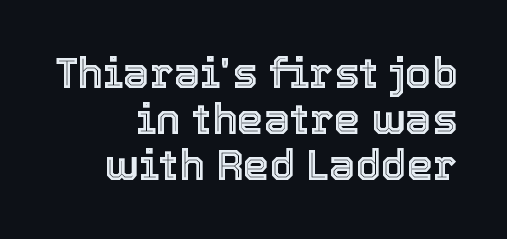
Q: Is the text italic (slanted)? A: No, it is upright.
Q: Is the text underlined? A: No.
Q: How is the paragraph aligned? A: Right-aligned.
Q: Is the spacing between letters normal or unusually wide? A: Normal.
Q: Is the spacing between lines tight, normal or loose? A: Tight.
Q: Width (condensed, normal, or wide)? A: Normal.
Q: x-height? A: Medium.
Q: Monospaced? A: No.
